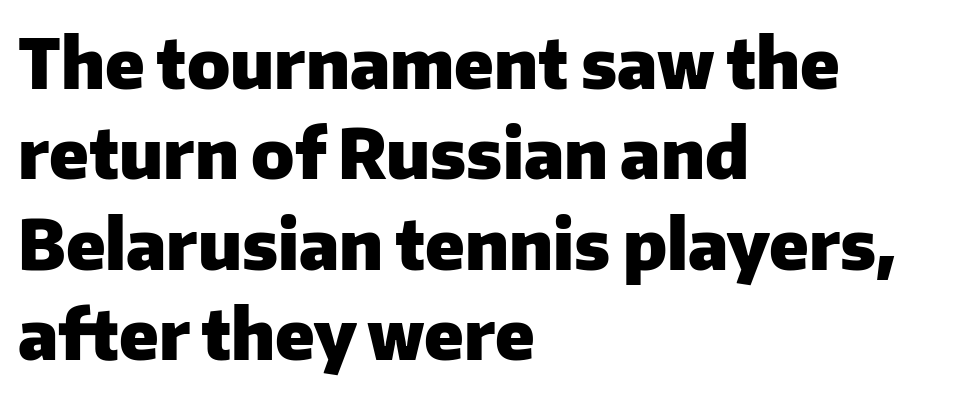
Q: Is the text bold? A: Yes.
Q: Is the text italic (slanted)? A: No, it is upright.
Q: Is the typeface a serif or a sans-serif typeface? A: Sans-serif.
Q: Is the text underlined? A: No.
Q: How is the paragraph aligned? A: Left-aligned.
Q: Is the spacing between letters normal or unusually wide? A: Normal.
Q: Is the spacing between lines tight, normal or loose? A: Normal.
Q: Width (condensed, normal, or wide)? A: Normal.
Q: Stroke contrast? A: Low.
Q: x-height? A: Medium.
Q: Monospaced? A: No.
